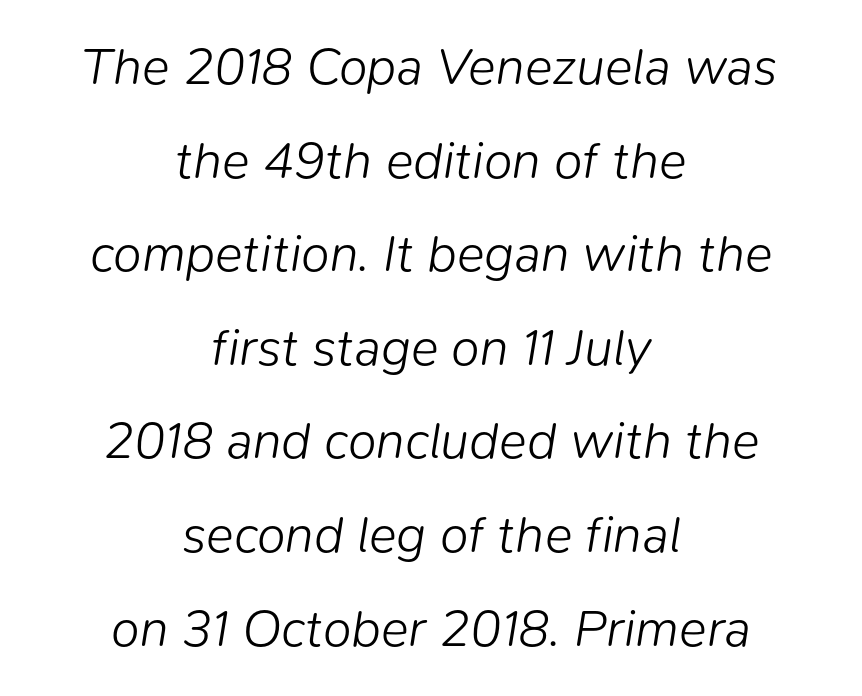
{"italic": "yes", "lean": "right", "slant_degrees": 9, "bold": "no", "weight": "light", "width": "normal", "stroke_contrast": "low", "x_height": "medium", "monospaced": "no", "underline": "no", "align": "center", "line_spacing_ratio": 1.8, "letter_spacing": "normal", "letter_spacing_em": 0.0, "glyph_px": 52}
